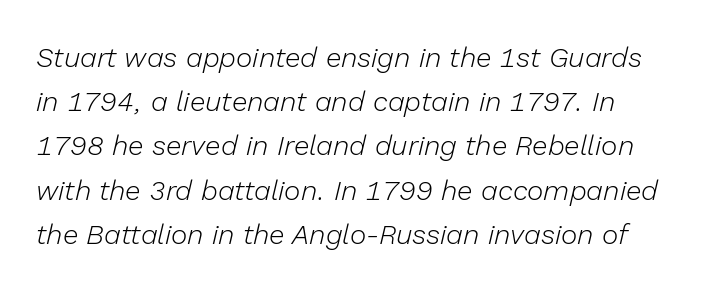
{"italic": "yes", "lean": "right", "slant_degrees": 13, "bold": "no", "weight": "light", "width": "normal", "stroke_contrast": "low", "x_height": "medium", "monospaced": "no", "underline": "no", "line_spacing": "normal", "line_spacing_ratio": 1.58, "letter_spacing": "normal", "letter_spacing_em": 0.0, "glyph_px": 28}
